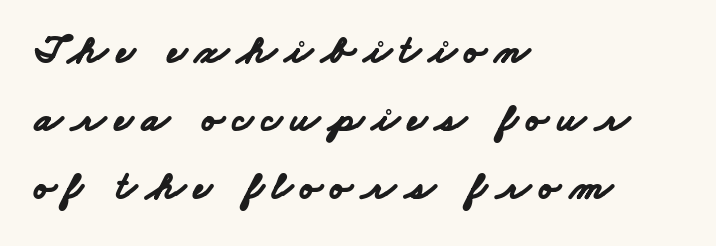
Bare-footed words on every line. Tracking value appears strongly positive — letters spread wide. Does the leading feel generous? No, just average. Varying glyph widths throughout — classic text-font behaviour.
